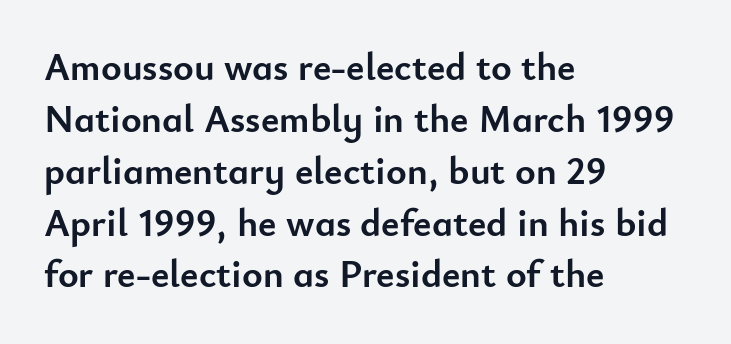
Plenty of ink on the page — the face is bold. Horizontally, the lines are justified to the leading edge only. If you measured baseline to baseline, you'd find a middling distance. Think of a printed novel: that variable character pitch is what you see here. Nothing unusual about the tracking: characters are spaced as the font intends. You can tell from the bare stems that sans-serif type was used.
